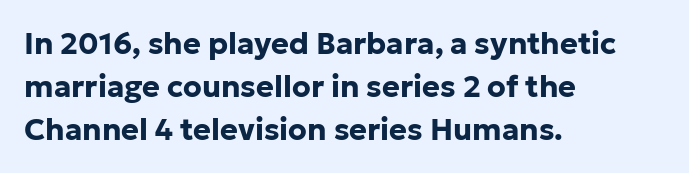
{"serif": "no", "italic": "no", "bold": "yes", "weight": "bold", "width": "normal", "stroke_contrast": "low", "x_height": "medium", "monospaced": "no", "underline": "no", "align": "left", "line_spacing": "normal", "line_spacing_ratio": 1.43, "letter_spacing": "normal", "letter_spacing_em": 0.0, "glyph_px": 30}
